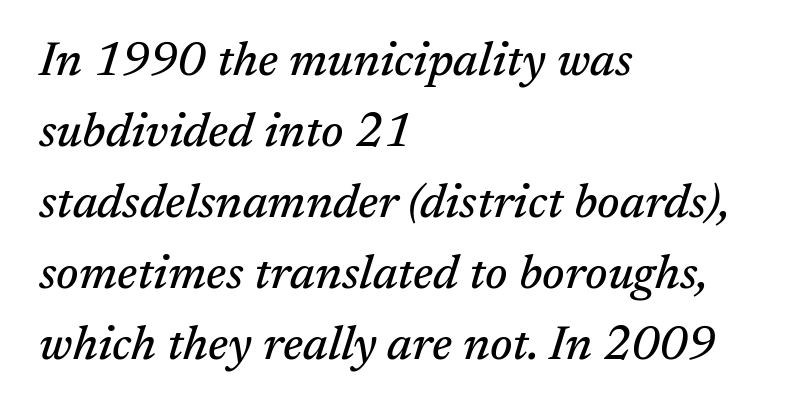
Q: Is the text italic (slanted)? A: Yes, it leans right by about 17 degrees.
Q: Is the typeface a serif or a sans-serif typeface? A: Serif.
Q: Is the text underlined? A: No.
Q: How is the paragraph aligned? A: Left-aligned.
Q: Is the spacing between letters normal or unusually wide? A: Normal.
Q: Is the spacing between lines tight, normal or loose? A: Normal.
Q: Width (condensed, normal, or wide)? A: Normal.
Q: Stroke contrast? A: Medium.
Q: x-height? A: Medium.
Q: Monospaced? A: No.
